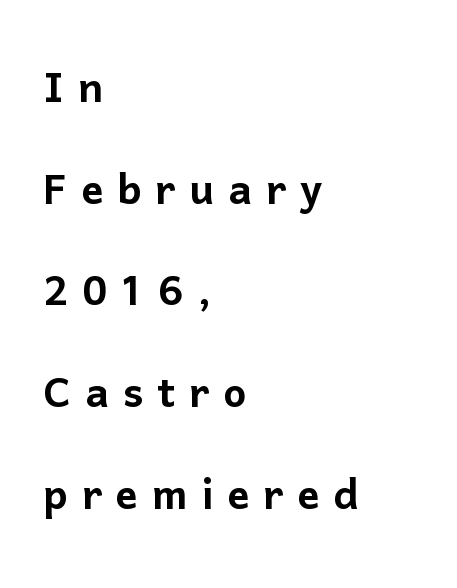
The image shows 55 px sans-serif type, upright; set left-aligned, line spacing 1.85x, unusually wide letter spacing (+0.25 em), not underlined; low stroke contrast and a medium x-height.
